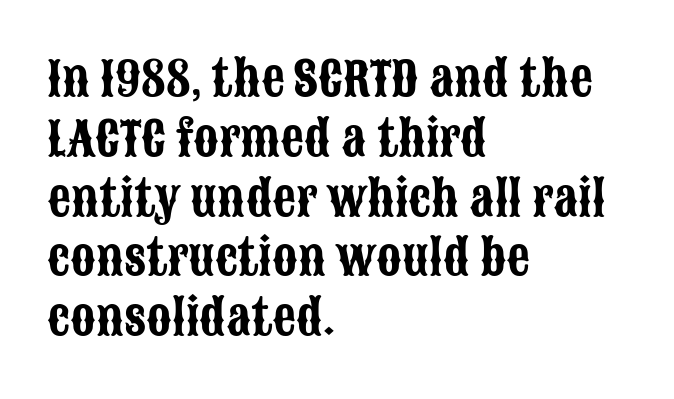
The image shows 46 px condensed sans-serif type, upright; set left-aligned, normal line spacing (1.3x), normal letter spacing, not underlined; low stroke contrast and a large x-height.
